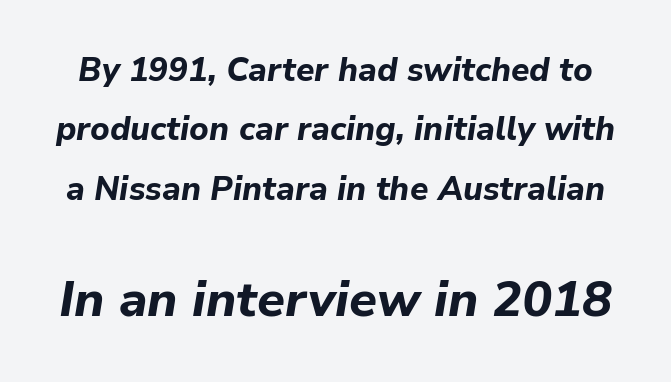
{"italic": "yes", "lean": "right", "slant_degrees": 9, "bold": "yes", "weight": "bold", "width": "normal", "stroke_contrast": "low", "x_height": "medium", "monospaced": "no", "underline": "no", "line_spacing_ratio": 1.8, "letter_spacing": "normal", "letter_spacing_em": 0.0, "larger_block": "second", "size_ratio": 1.52, "glyph_px": 50}
